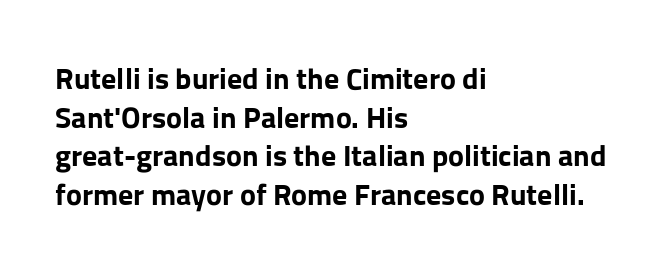
Q: Is the text bold? A: Yes.
Q: Is the text italic (slanted)? A: No, it is upright.
Q: Is the typeface a serif or a sans-serif typeface? A: Sans-serif.
Q: Is the text underlined? A: No.
Q: How is the paragraph aligned? A: Left-aligned.
Q: Is the spacing between letters normal or unusually wide? A: Normal.
Q: Is the spacing between lines tight, normal or loose? A: Normal.
Q: Width (condensed, normal, or wide)? A: Normal.
Q: Stroke contrast? A: Low.
Q: x-height? A: Medium.
Q: Monospaced? A: No.
